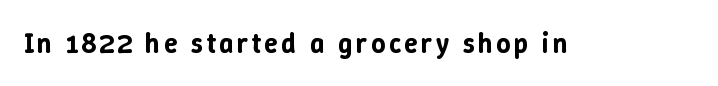
This is the regular roman posture of the typeface. The face used here is proportionally spaced, like ordinary book or web type. Descenders are the only things crossing below the line.
